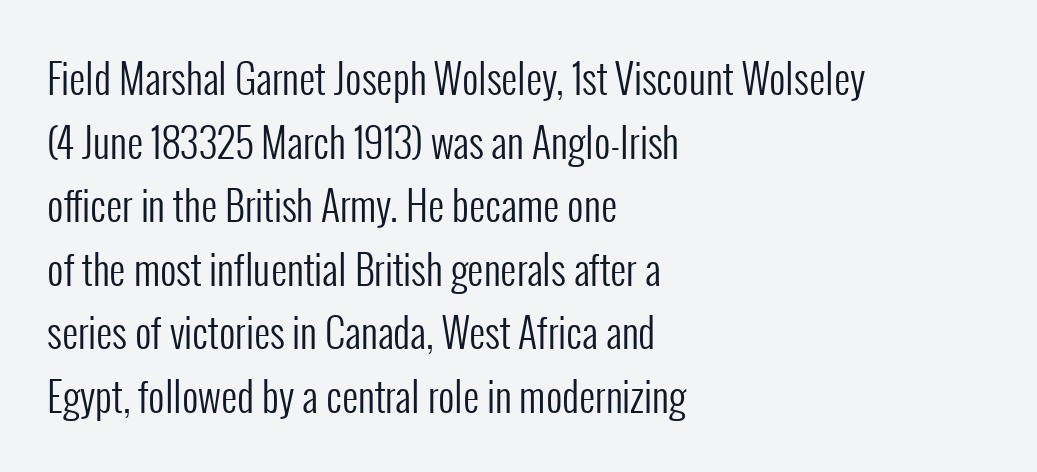
{"serif": "no", "italic": "no", "bold": "no", "weight": "regular", "width": "condensed", "stroke_contrast": "low", "x_height": "medium", "monospaced": "no", "underline": "no", "align": "left", "line_spacing": "normal", "line_spacing_ratio": 1.59, "letter_spacing": "normal", "letter_spacing_em": 0.0, "glyph_px": 40}
